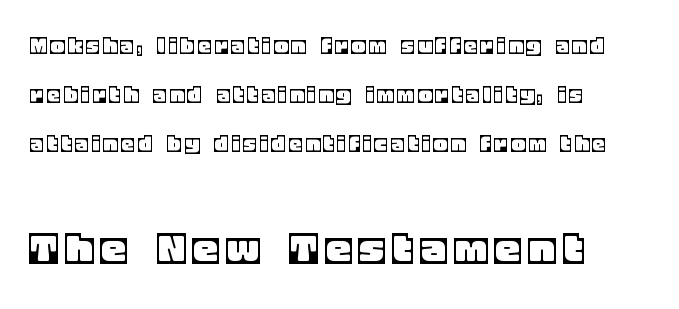
{"italic": "no", "width": "normal", "x_height": "large", "monospaced": "no", "underline": "no", "align": "left", "line_spacing": "loose", "line_spacing_ratio": 1.97, "larger_block": "second", "size_ratio": 2.0, "glyph_px": 50}
